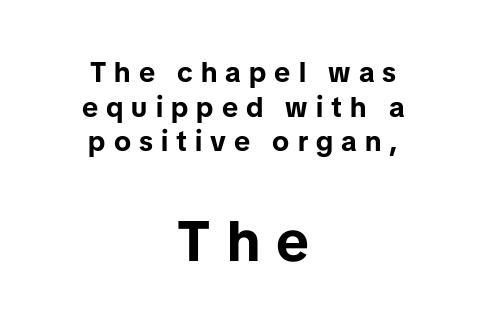
{"serif": "no", "italic": "no", "bold": "yes", "weight": "bold", "width": "normal", "stroke_contrast": "low", "x_height": "medium", "monospaced": "no", "underline": "no", "align": "center", "line_spacing_ratio": 1.24, "letter_spacing": "wide", "letter_spacing_em": 0.29, "larger_block": "second", "size_ratio": 2.04, "glyph_px": 57}
